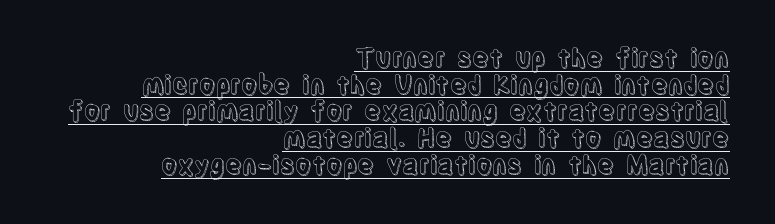
The image shows 25 px text type, upright; set right-aligned, tight line spacing (1.07x), normal letter spacing, underlined.
